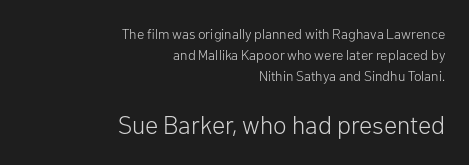
Q: Is the text bold? A: No.
Q: Is the text italic (slanted)? A: No, it is upright.
Q: Is the text underlined? A: No.
Q: How is the paragraph aligned? A: Right-aligned.
Q: Is the spacing between letters normal or unusually wide? A: Normal.
Q: Is the spacing between lines tight, normal or loose? A: Normal.
Q: Which block of text is set in a larger size, the first (top) or the second (bottom)? A: The second (bottom) one.
